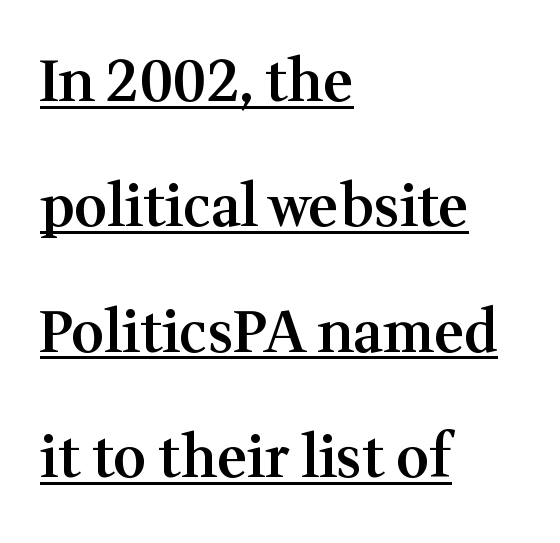
Widely set lines give the paragraph a tall, airy silhouette. Short and long lines alike share a common starting point at left. Between one letter and the next there's only the usual sliver of space. Spacing verdict: proportional, widths tailored to each character. Weight check: semibold — heavier than regular, not quite bold.
